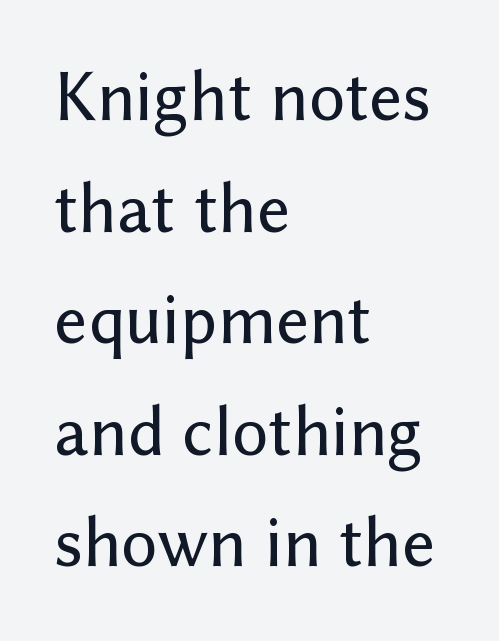
{"serif": "no", "italic": "no", "width": "normal", "stroke_contrast": "low", "x_height": "medium", "monospaced": "no", "underline": "no", "align": "left", "line_spacing": "normal", "line_spacing_ratio": 1.55, "letter_spacing": "normal", "letter_spacing_em": 0.0, "glyph_px": 72}
